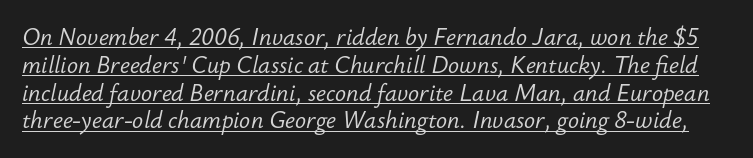
Q: Is the text bold? A: No.
Q: Is the text italic (slanted)? A: Yes, it leans right by about 12 degrees.
Q: Is the text underlined? A: Yes.
Q: Is the spacing between letters normal or unusually wide? A: Normal.
